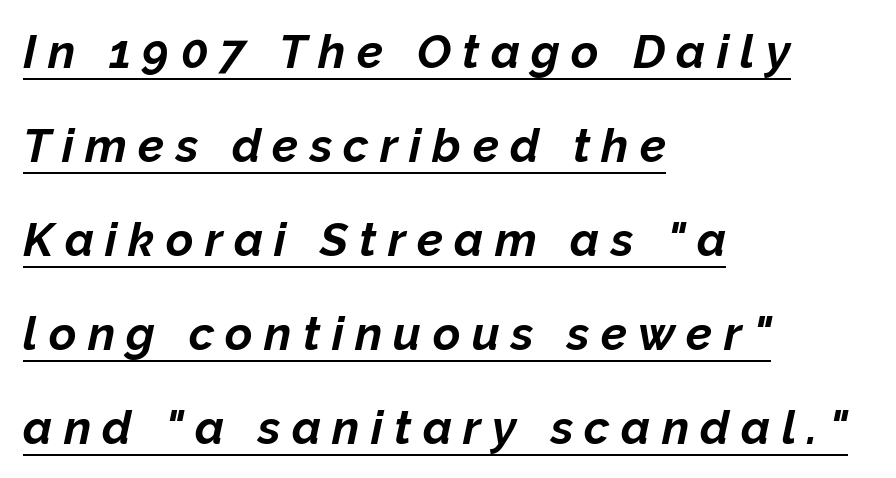
{"italic": "yes", "lean": "right", "slant_degrees": 12, "bold": "yes", "weight": "bold", "width": "normal", "stroke_contrast": "low", "x_height": "medium", "monospaced": "no", "underline": "yes", "align": "left", "line_spacing": "loose", "line_spacing_ratio": 2.0, "letter_spacing": "wide", "letter_spacing_em": 0.24, "glyph_px": 47}
